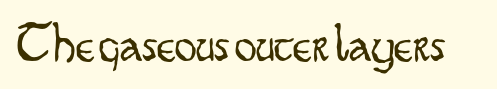
Here the designer chose a conventional face with non-uniform glyph widths. This is the regular roman posture of the typeface. The passage shown is typeset with a sans-serif family. Check the space under the baseline: it is left empty. Weight: in the light-to-regular range.
